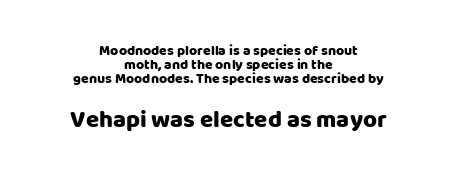
The image shows 24 px text type, upright; set centered, tight line spacing (0.99x), normal letter spacing, not underlined; the second (bottom) block is 1.71x larger.
